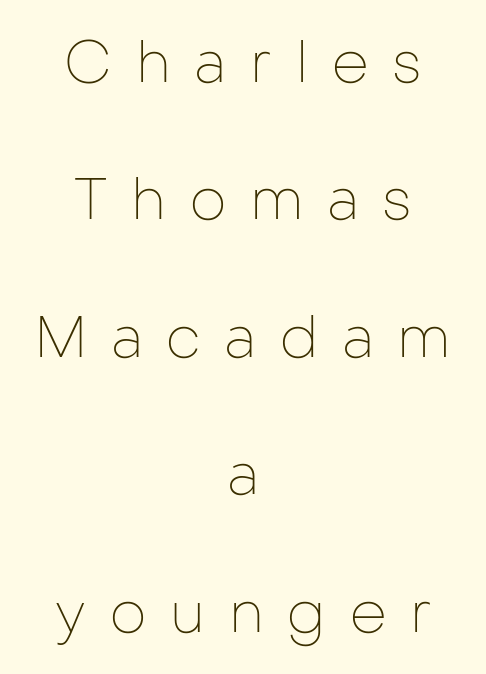
Q: Is the text bold? A: No.
Q: Is the text italic (slanted)? A: No, it is upright.
Q: Is the typeface a serif or a sans-serif typeface? A: Sans-serif.
Q: Is the text underlined? A: No.
Q: How is the paragraph aligned? A: Centered.
Q: Is the spacing between letters normal or unusually wide? A: Unusually wide.
Q: Is the spacing between lines tight, normal or loose? A: Loose.
Q: Width (condensed, normal, or wide)? A: Normal.
Q: Stroke contrast? A: Low.
Q: x-height? A: Medium.
Q: Monospaced? A: No.
